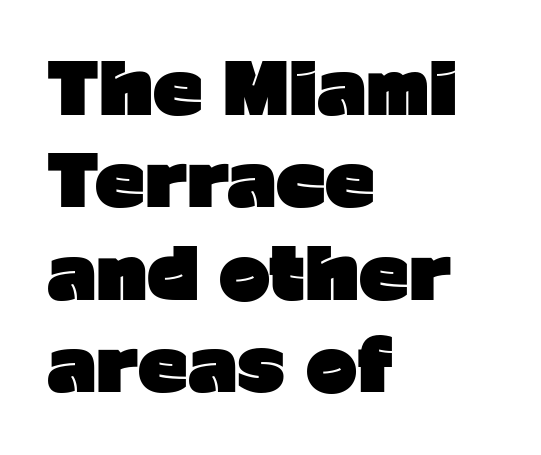
The image shows 69 px heavy sans-serif type, upright; set left-aligned, normal line spacing (1.34x), normal letter spacing, not underlined; low stroke contrast and a medium x-height.
